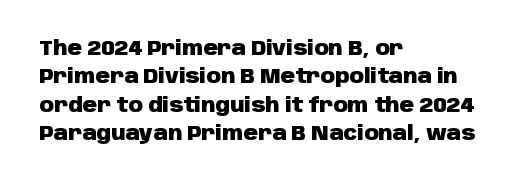
Q: Is the text bold? A: Yes.
Q: Is the text italic (slanted)? A: No, it is upright.
Q: Is the text underlined? A: No.
Q: How is the paragraph aligned? A: Left-aligned.
Q: Is the spacing between letters normal or unusually wide? A: Normal.
Q: Is the spacing between lines tight, normal or loose? A: Normal.
